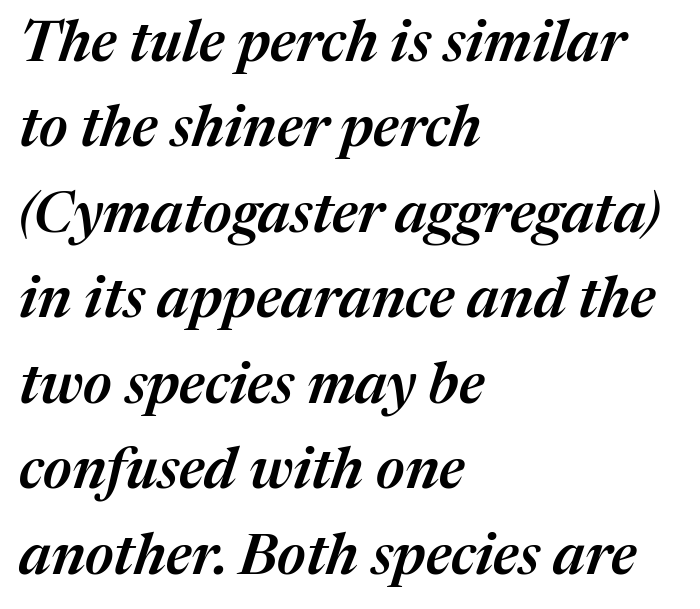
Q: Is the text bold? A: Semi-bold.
Q: Is the text italic (slanted)? A: Yes, it leans right by about 17 degrees.
Q: Is the text underlined? A: No.
Q: How is the paragraph aligned? A: Left-aligned.
Q: Is the spacing between letters normal or unusually wide? A: Normal.
Q: Is the spacing between lines tight, normal or loose? A: Normal.
Q: Width (condensed, normal, or wide)? A: Normal.
Q: Stroke contrast? A: Medium.
Q: x-height? A: Medium.
Q: Monospaced? A: No.
